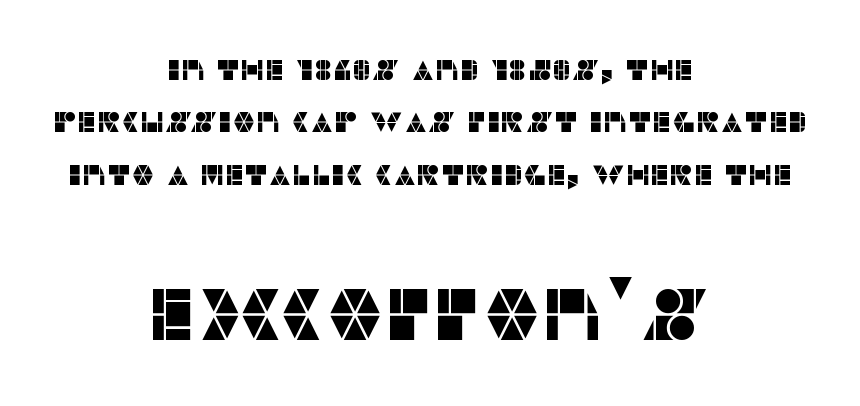
The image shows 73 px sans-serif type, upright; set centered, line spacing 1.81x, normal letter spacing, not underlined; the second (bottom) block is 2.52x larger; low stroke contrast and a large x-height.
